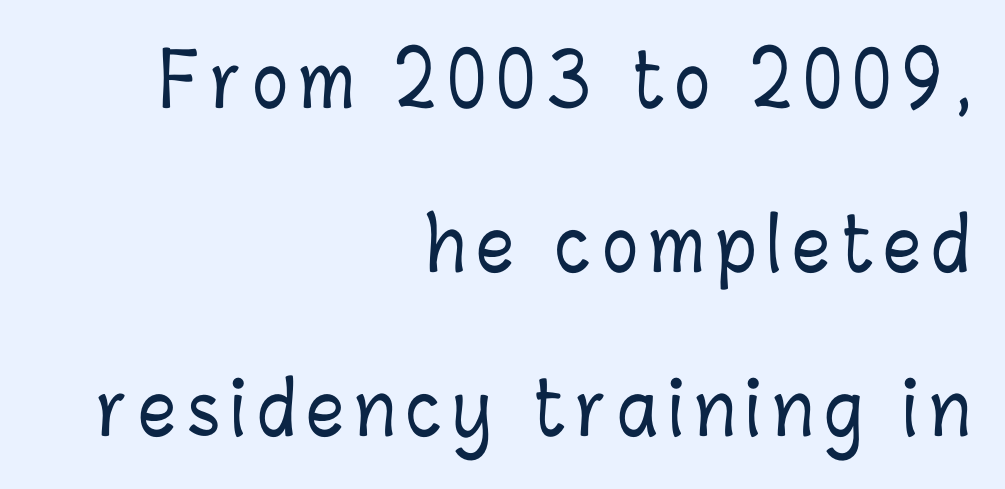
The image shows 73 px condensed type, upright; set right-aligned, loose line spacing (2.25x), not underlined; low stroke contrast and a medium x-height.
